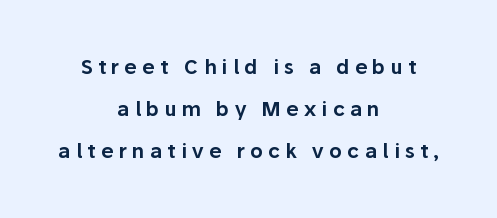
{"italic": "no", "underline": "no", "align": "center", "line_spacing": "loose", "line_spacing_ratio": 2.11, "letter_spacing": "wide", "letter_spacing_em": 0.26, "glyph_px": 20}
